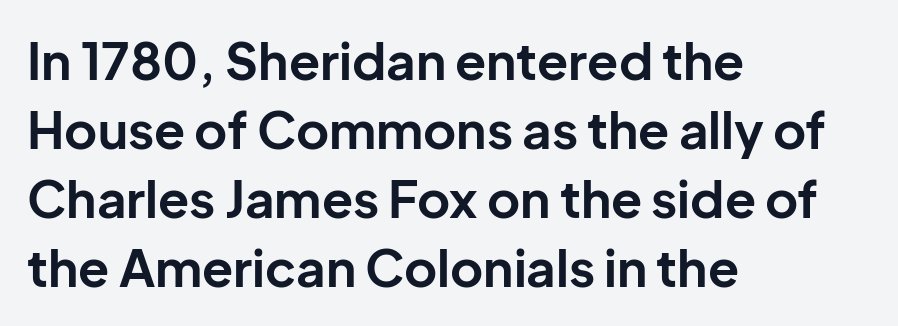
{"serif": "no", "italic": "no", "bold": "yes", "weight": "bold", "width": "normal", "stroke_contrast": "low", "x_height": "medium", "monospaced": "no", "underline": "no", "align": "left", "line_spacing": "normal", "line_spacing_ratio": 1.35, "letter_spacing": "normal", "letter_spacing_em": 0.0, "glyph_px": 51}
